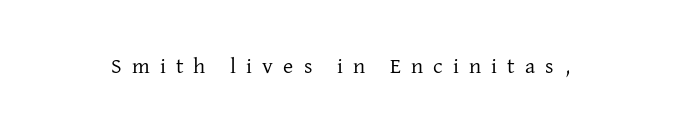
{"italic": "no", "bold": "no", "underline": "no", "letter_spacing": "wide", "letter_spacing_em": 0.46, "glyph_px": 22}
